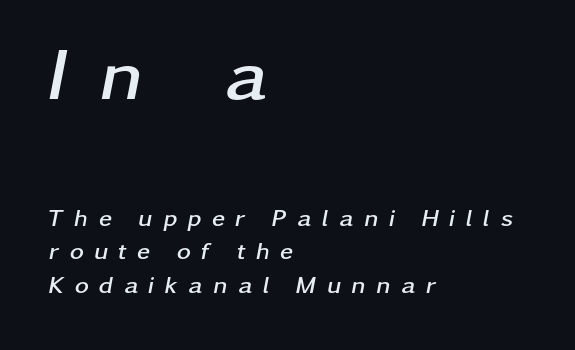
Q: Is the text bold? A: Yes.
Q: Is the text italic (slanted)? A: Yes, it leans right by about 11 degrees.
Q: Is the text underlined? A: No.
Q: How is the paragraph aligned? A: Left-aligned.
Q: Is the spacing between letters normal or unusually wide? A: Unusually wide.
Q: Is the spacing between lines tight, normal or loose? A: Normal.
Q: Which block of text is set in a larger size, the first (top) or the second (bottom)? A: The first (top) one.
Q: Width (condensed, normal, or wide)? A: Wide.
Q: Stroke contrast? A: Low.
Q: x-height? A: Medium.
Q: Monospaced? A: No.
